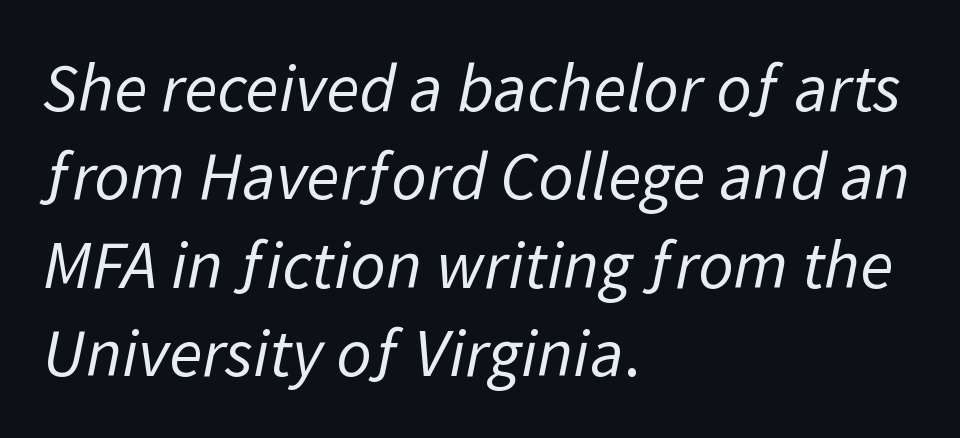
The image shows 69 px regular-weight sans-serif type; set left-aligned, normal line spacing (1.28x), normal letter spacing, not underlined; low stroke contrast and a medium x-height.
